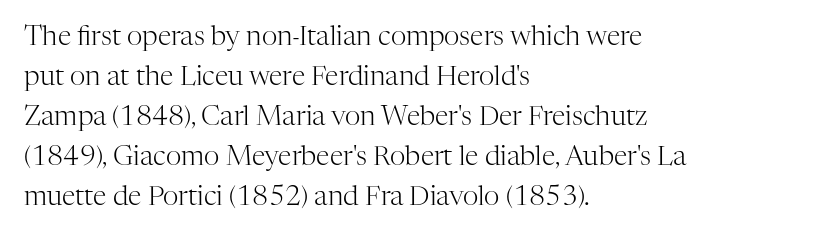
Q: Is the text bold? A: No.
Q: Is the text italic (slanted)? A: No, it is upright.
Q: Is the text underlined? A: No.
Q: How is the paragraph aligned? A: Left-aligned.
Q: Is the spacing between letters normal or unusually wide? A: Normal.
Q: Is the spacing between lines tight, normal or loose? A: Normal.
